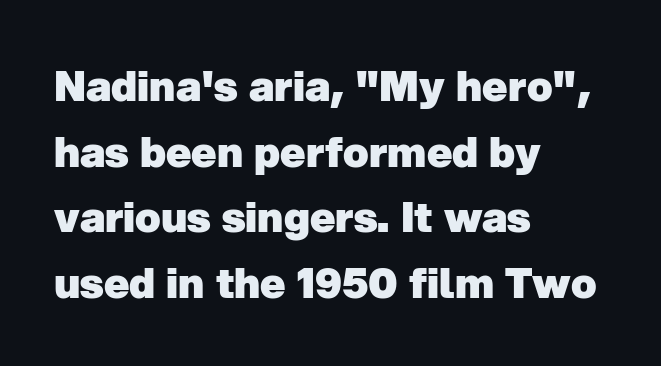
The image shows 42 px heavy sans-serif type; set left-aligned, normal line spacing (1.56x), normal letter spacing, not underlined; low stroke contrast and a medium x-height.
